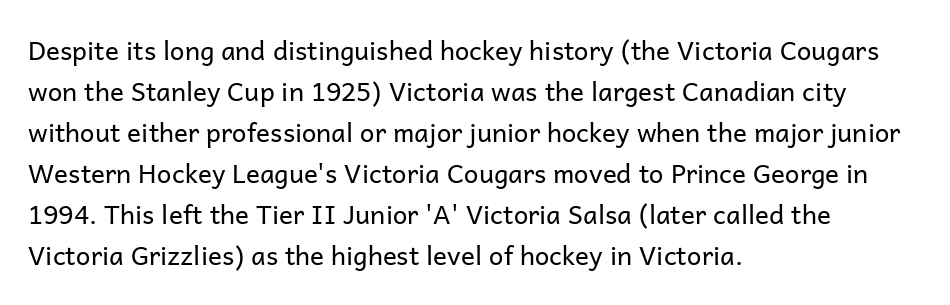
The words here are not underlined. Unbolded letterforms with no extra heft. Quick note: interline space is typical. These lines stack with their left ends in a neat column. Ordinary non-slanted type is in use. Here the glyphs are tracked normally, forming tight word shapes.
